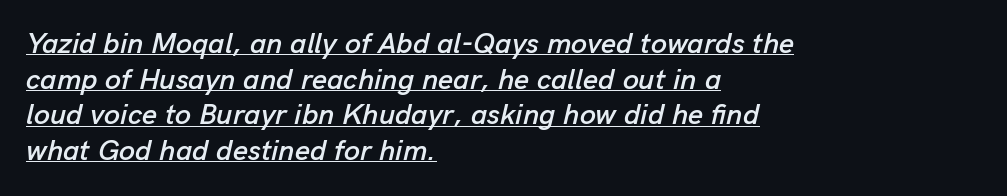
Each word holds together tightly as a unit, with standard inter-letter gaps. Notice how the stems are inclined rather than vertical — that's the hallmark of italics. Teacher's note: observe the even left margin — that is flush-left alignment. Note the varied advance widths — an 'i' is clearly narrower than an 'm'. Students, observe the line beneath the letters — that is underlining.
